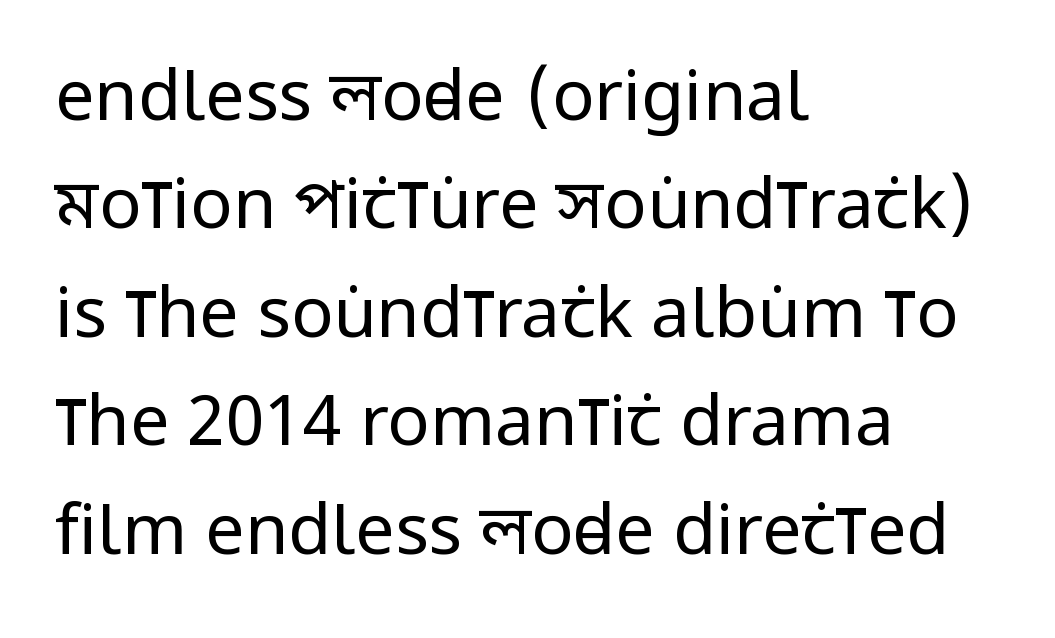
Q: Is the text bold? A: No.
Q: Is the text italic (slanted)? A: No, it is upright.
Q: Is the typeface a serif or a sans-serif typeface? A: Sans-serif.
Q: Is the text underlined? A: No.
Q: How is the paragraph aligned? A: Left-aligned.
Q: Is the spacing between letters normal or unusually wide? A: Normal.
Q: Is the spacing between lines tight, normal or loose? A: Normal.
Q: Width (condensed, normal, or wide)? A: Condensed.
Q: Stroke contrast? A: Low.
Q: x-height? A: Large.
Q: Monospaced? A: No.
